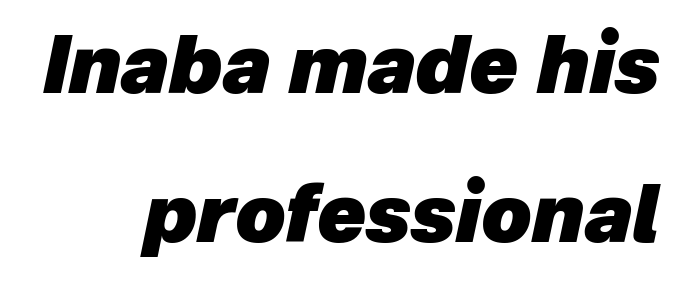
The image shows 79 px heavy type, italic (leaning right); set right-aligned, line spacing 1.88x, normal letter spacing, not underlined; low stroke contrast and a medium x-height.
